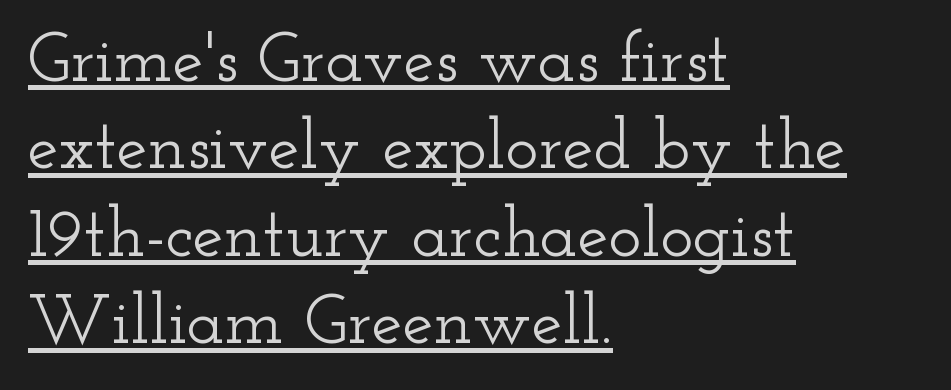
{"serif": "yes", "italic": "no", "width": "wide", "stroke_contrast": "low", "x_height": "small", "monospaced": "no", "underline": "yes", "align": "left", "line_spacing": "normal", "line_spacing_ratio": 1.25, "letter_spacing": "normal", "letter_spacing_em": 0.0, "glyph_px": 70}
